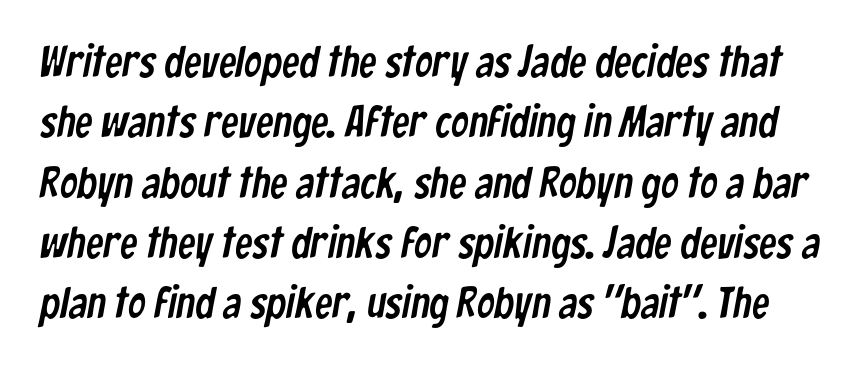
Q: Is the typeface a serif or a sans-serif typeface? A: Sans-serif.
Q: Is the text underlined? A: No.
Q: Is the spacing between letters normal or unusually wide? A: Normal.
Q: Is the spacing between lines tight, normal or loose? A: Normal.
Q: Width (condensed, normal, or wide)? A: Condensed.
Q: Stroke contrast? A: Low.
Q: x-height? A: Medium.
Q: Monospaced? A: No.
